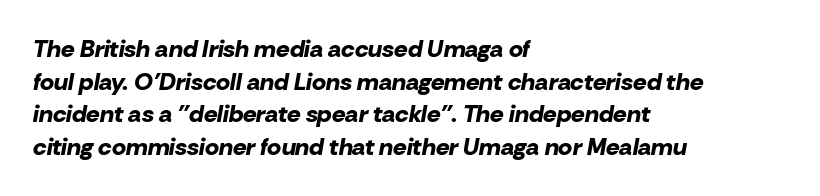
Q: Is the text bold? A: Yes.
Q: Is the text italic (slanted)? A: Yes, it leans right by about 10 degrees.
Q: Is the text underlined? A: No.
Q: How is the paragraph aligned? A: Left-aligned.
Q: Is the spacing between letters normal or unusually wide? A: Normal.
Q: Is the spacing between lines tight, normal or loose? A: Normal.
